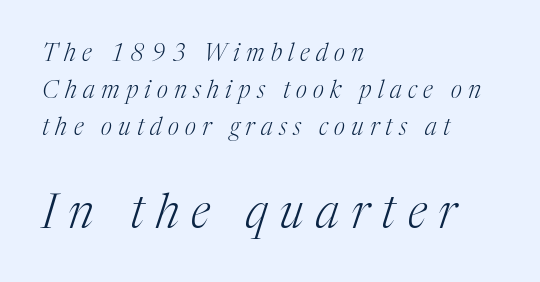
The image shows 47 px light serif type, italic (leaning right); set left-aligned, normal line spacing (1.55x), unusually wide letter spacing (+0.26 em), not underlined; the second (bottom) block is 1.96x larger; medium stroke contrast and a medium x-height.
